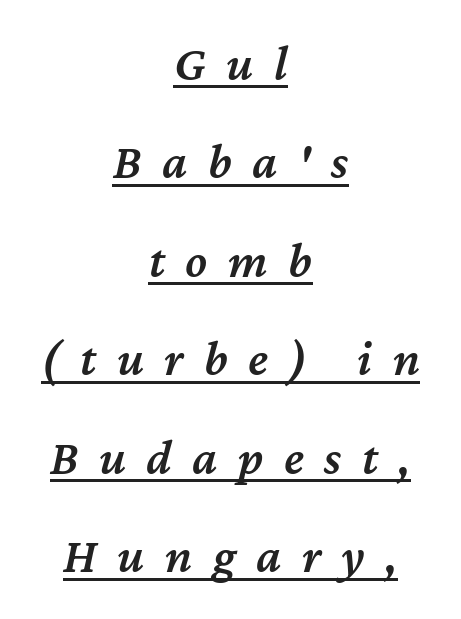
Q: Is the text bold? A: Semi-bold.
Q: Is the text italic (slanted)? A: Yes, it leans right by about 12 degrees.
Q: Is the text underlined? A: Yes.
Q: How is the paragraph aligned? A: Centered.
Q: Is the spacing between letters normal or unusually wide? A: Unusually wide.
Q: Is the spacing between lines tight, normal or loose? A: Loose.
Q: Width (condensed, normal, or wide)? A: Normal.
Q: Stroke contrast? A: Medium.
Q: x-height? A: Medium.
Q: Monospaced? A: No.
